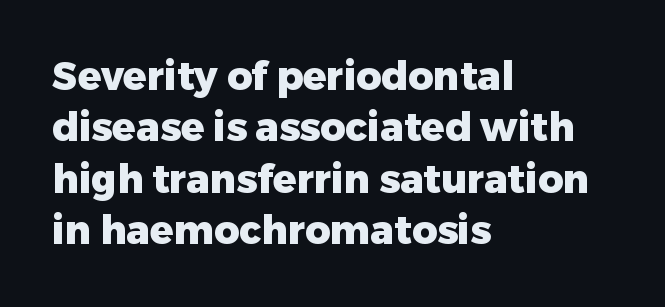
Alignment: flush left. These lines carry a lot of weight — the face is fully bold. In terms of letterform style, serifs are entirely absent. Has an underline been added? It has not.
